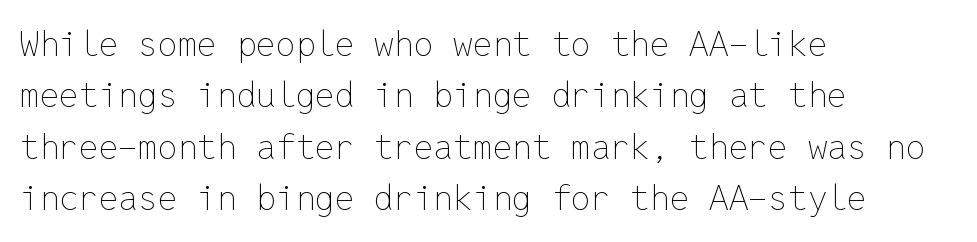
Honestly, there is no underline to notice here at all. Monospaced: the letters line up in strict vertical columns. Honestly, the letter spacing is just normal — you wouldn't notice it. The paragraph shown leans on its left margin.
